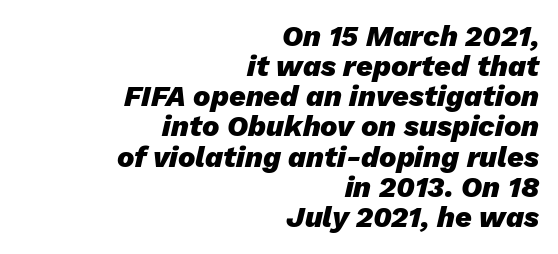
The axis of the letterforms is tilted away from vertical. Is this a fixed-width face? No — the glyphs have proportional, varying widths. A bare baseline throughout the passage. This is heavy type, rendered in bold. Compared with typical paragraphs, the rows here are closer together.
